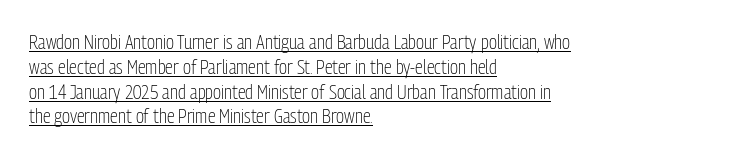
Summary of weight: not heavy and not bold. The specimen reads as upright at a glance. Somebody hit Ctrl+U on this one — the words are underlined. Compared with typical body copy, the letter spacing here is the same. Typeset ragged right — the left edge is the straight one.
